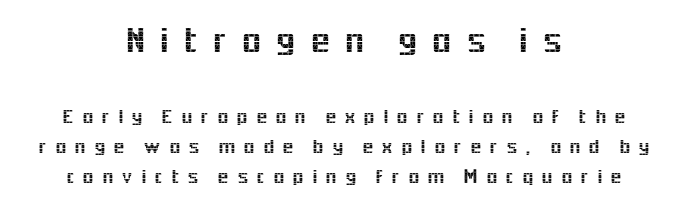
The image shows 37 px sans-serif type, upright; set centered, normal line spacing (1.43x), unusually wide letter spacing (+0.36 em), not underlined; the first (top) block is 1.76x larger; a medium x-height.
